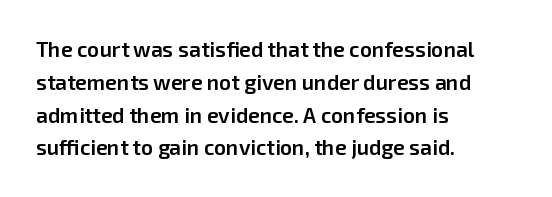
The image shows 21 px text type, upright; set left-aligned, normal line spacing (1.56x), normal letter spacing, not underlined.
